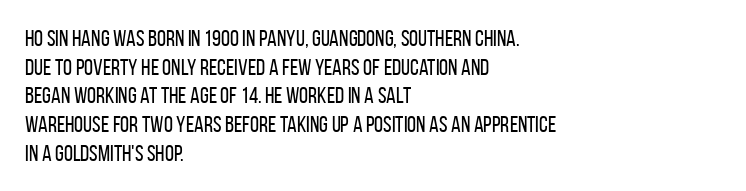
Q: Is the text bold? A: No.
Q: Is the text italic (slanted)? A: No, it is upright.
Q: Is the text underlined? A: No.
Q: How is the paragraph aligned? A: Left-aligned.
Q: Is the spacing between letters normal or unusually wide? A: Normal.
Q: Is the spacing between lines tight, normal or loose? A: Normal.
